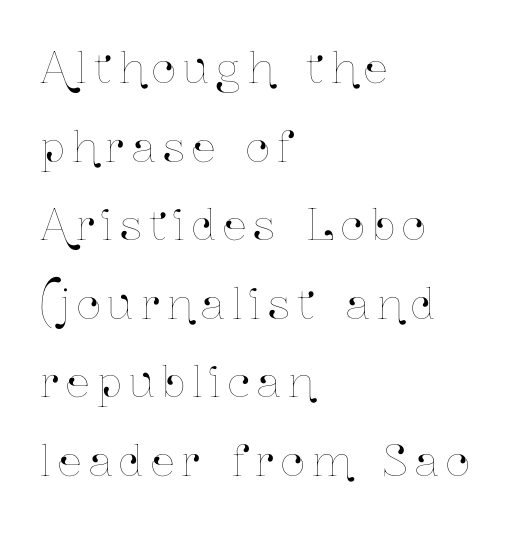
The image shows 42 px condensed type, upright; set left-aligned, line spacing 1.87x, not underlined; low stroke contrast and a medium x-height.
